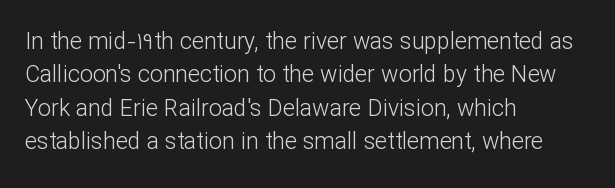
Q: Is the text bold? A: No.
Q: Is the text italic (slanted)? A: No, it is upright.
Q: Is the text underlined? A: No.
Q: How is the paragraph aligned? A: Left-aligned.
Q: Is the spacing between letters normal or unusually wide? A: Normal.
Q: Is the spacing between lines tight, normal or loose? A: Normal.
